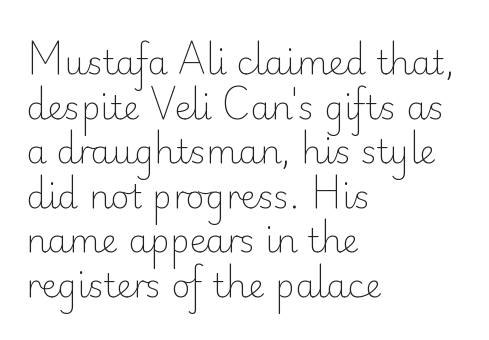
Q: Is the text bold? A: No.
Q: Is the text italic (slanted)? A: No, it is upright.
Q: Is the typeface a serif or a sans-serif typeface? A: Sans-serif.
Q: Is the text underlined? A: No.
Q: How is the paragraph aligned? A: Left-aligned.
Q: Is the spacing between letters normal or unusually wide? A: Normal.
Q: Is the spacing between lines tight, normal or loose? A: Normal.
Q: Width (condensed, normal, or wide)? A: Normal.
Q: Stroke contrast? A: Low.
Q: x-height? A: Small.
Q: Monospaced? A: No.
